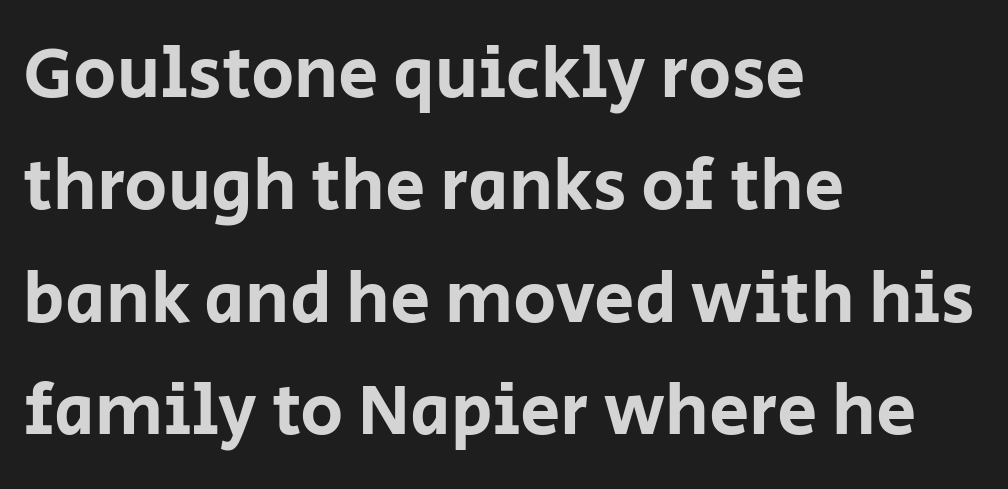
{"serif": "no", "italic": "no", "width": "normal", "stroke_contrast": "low", "x_height": "large", "monospaced": "no", "underline": "no", "align": "left", "line_spacing": "normal", "line_spacing_ratio": 1.56, "letter_spacing": "normal", "letter_spacing_em": 0.0, "glyph_px": 72}
